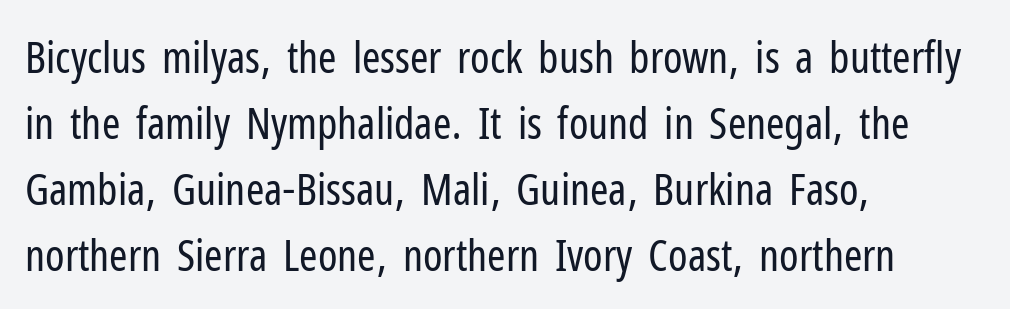
The image shows 44 px regular-weight, condensed sans-serif type, upright; set left-aligned, normal line spacing (1.5x), normal letter spacing, not underlined; low stroke contrast and a medium x-height.
